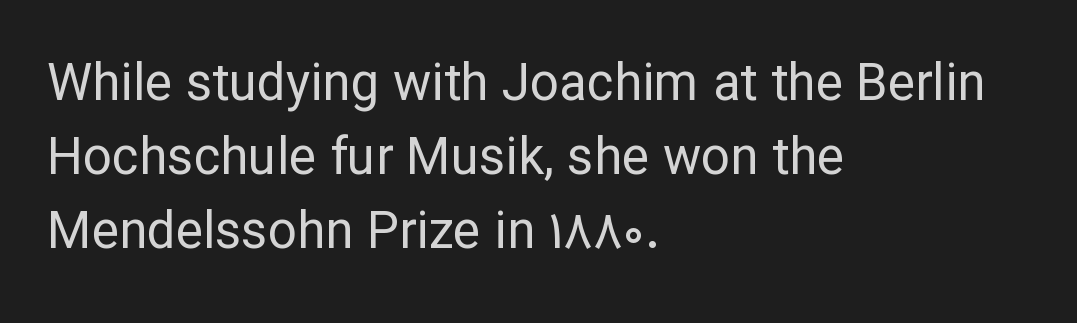
{"serif": "no", "italic": "no", "bold": "no", "weight": "regular", "width": "normal", "stroke_contrast": "low", "x_height": "medium", "monospaced": "no", "underline": "no", "align": "left", "line_spacing": "normal", "line_spacing_ratio": 1.45, "letter_spacing": "normal", "letter_spacing_em": 0.0, "glyph_px": 51}
